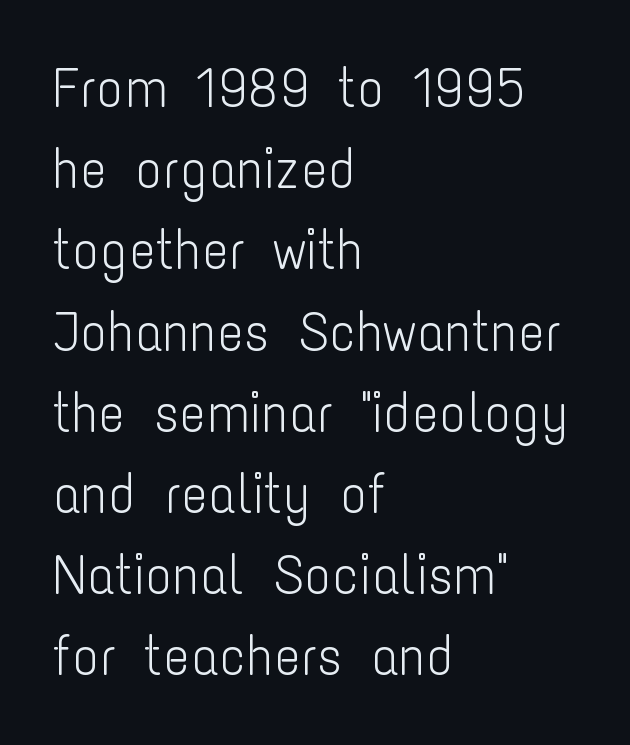
Q: Is the text bold? A: No.
Q: Is the text italic (slanted)? A: No, it is upright.
Q: Is the typeface a serif or a sans-serif typeface? A: Sans-serif.
Q: Is the text underlined? A: No.
Q: How is the paragraph aligned? A: Left-aligned.
Q: Is the spacing between letters normal or unusually wide? A: Normal.
Q: Is the spacing between lines tight, normal or loose? A: Normal.
Q: Width (condensed, normal, or wide)? A: Condensed.
Q: Stroke contrast? A: Low.
Q: x-height? A: Medium.
Q: Monospaced? A: No.
